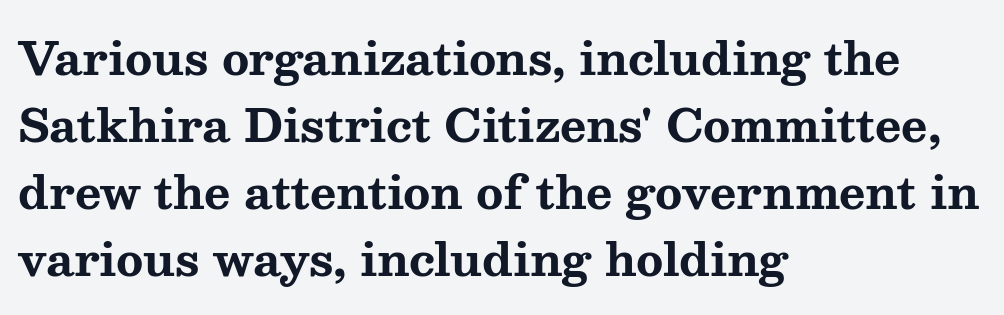
The image shows 45 px bold, wide serif type, upright; set left-aligned, normal line spacing (1.49x), normal letter spacing, not underlined; medium stroke contrast and a medium x-height.
